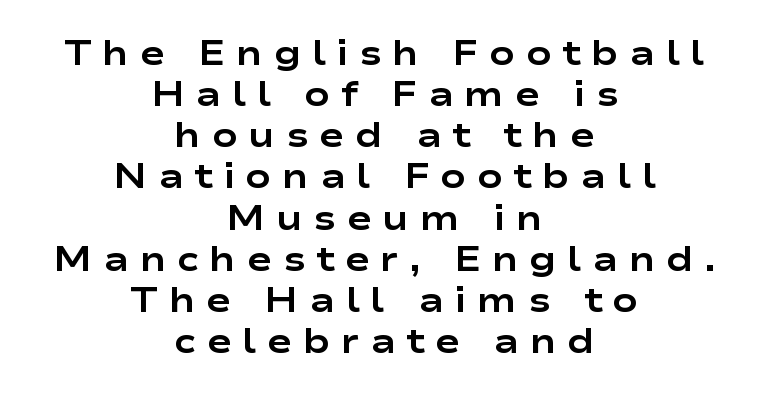
The image shows 34 px bold, wide sans-serif type, upright; set centered, line spacing 1.21x, unusually wide letter spacing (+0.31 em), not underlined; low stroke contrast and a medium x-height.
